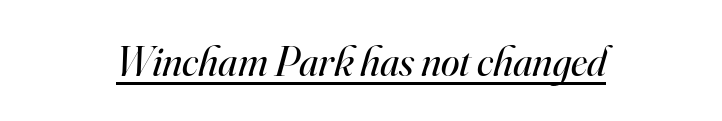
{"serif": "yes", "italic": "yes", "lean": "right", "slant_degrees": 16, "bold": "no", "weight": "regular", "width": "normal", "stroke_contrast": "high", "x_height": "small", "monospaced": "no", "underline": "yes", "align": "center", "letter_spacing": "normal", "letter_spacing_em": 0.0, "glyph_px": 42}
